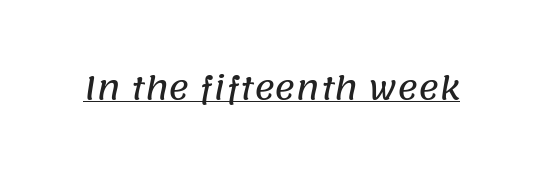
The string is rendered with underlining switched on. Varying glyph widths throughout — classic text-font behaviour. Glyph-to-glyph distance matches everyday printed text. A typesetter would label this face a sans.
